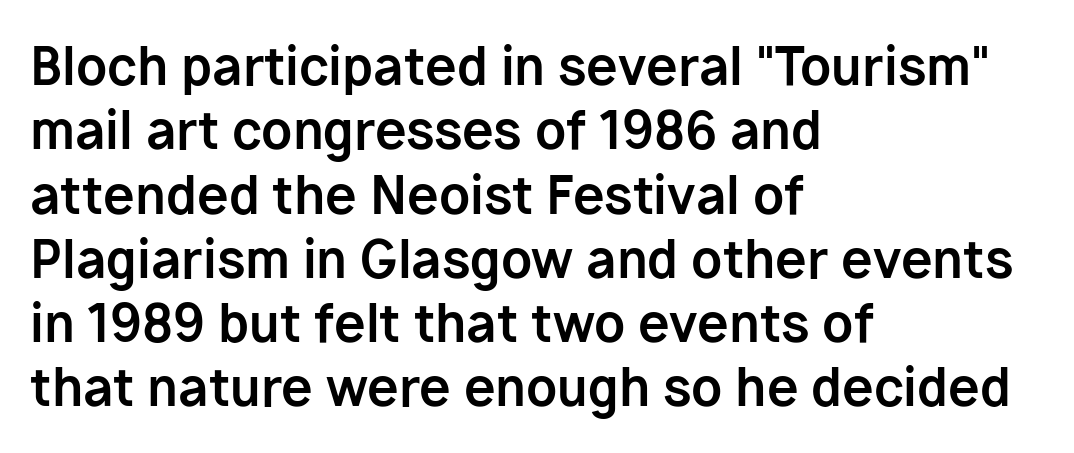
Q: Is the text bold? A: Yes.
Q: Is the text italic (slanted)? A: No, it is upright.
Q: Is the typeface a serif or a sans-serif typeface? A: Sans-serif.
Q: Is the text underlined? A: No.
Q: How is the paragraph aligned? A: Left-aligned.
Q: Is the spacing between letters normal or unusually wide? A: Normal.
Q: Is the spacing between lines tight, normal or loose? A: Normal.
Q: Width (condensed, normal, or wide)? A: Normal.
Q: Stroke contrast? A: Low.
Q: x-height? A: Medium.
Q: Monospaced? A: No.
